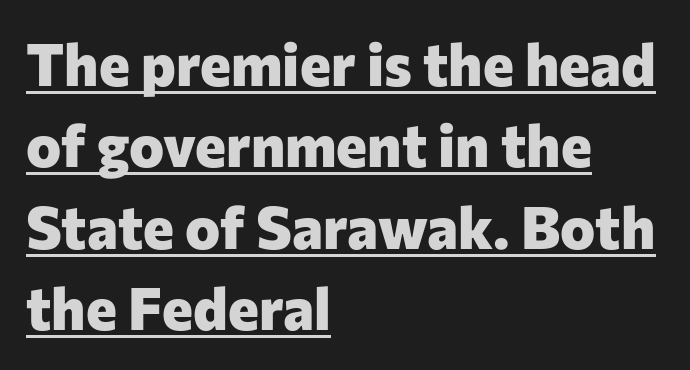
The image shows 59 px heavy sans-serif type, upright; set left-aligned, normal line spacing (1.38x), normal letter spacing, underlined; low stroke contrast and a medium x-height.
